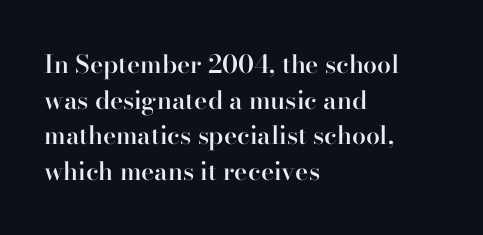
The vertical gap from one line to the next is medium. Which margin do the lines hug? The left one — the right edge is uneven. If you drew a line through each stem, it would be perfectly vertical. Has an underline been added? It has not.
